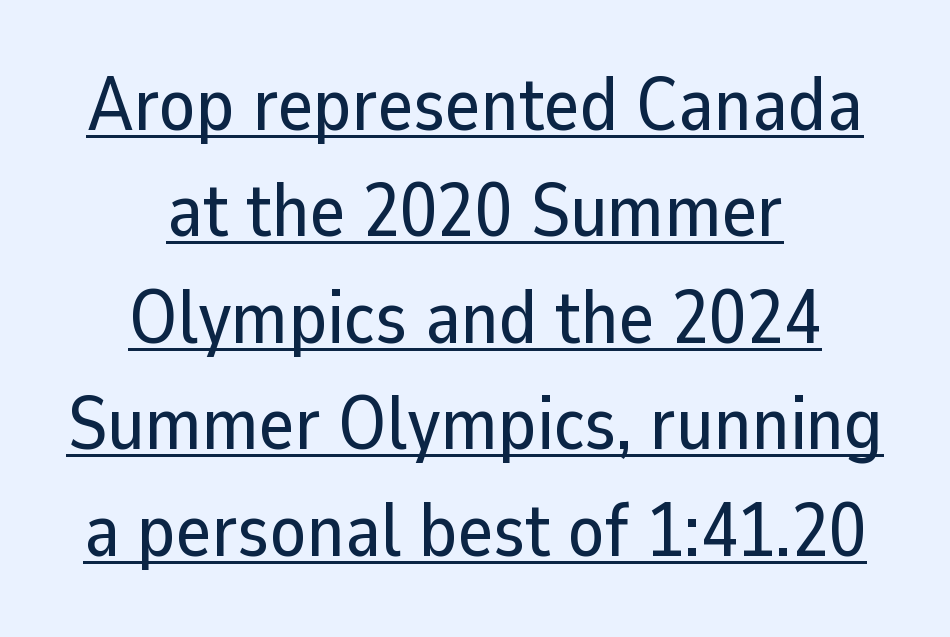
The image shows 75 px sans-serif type, upright; set centered, normal line spacing (1.42x), normal letter spacing, underlined; low stroke contrast and a medium x-height.
